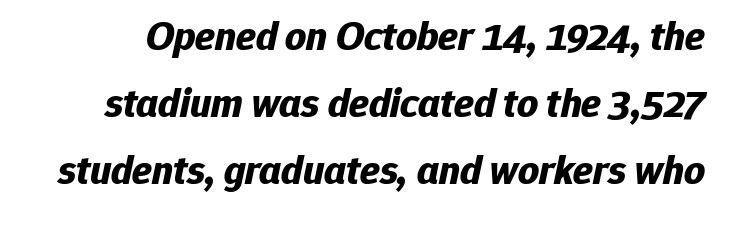
Q: Is the text bold? A: Yes.
Q: Is the text italic (slanted)? A: Yes, it leans right by about 12 degrees.
Q: Is the text underlined? A: No.
Q: Is the spacing between letters normal or unusually wide? A: Normal.
Q: Is the spacing between lines tight, normal or loose? A: Normal.
Q: Width (condensed, normal, or wide)? A: Normal.
Q: Stroke contrast? A: Low.
Q: x-height? A: Medium.
Q: Monospaced? A: No.
